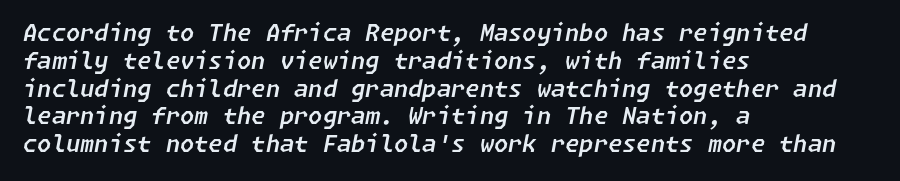
Q: Is the text italic (slanted)? A: Yes, it leans right by about 11 degrees.
Q: Is the text underlined? A: No.
Q: How is the paragraph aligned? A: Left-aligned.
Q: Is the spacing between letters normal or unusually wide? A: Normal.
